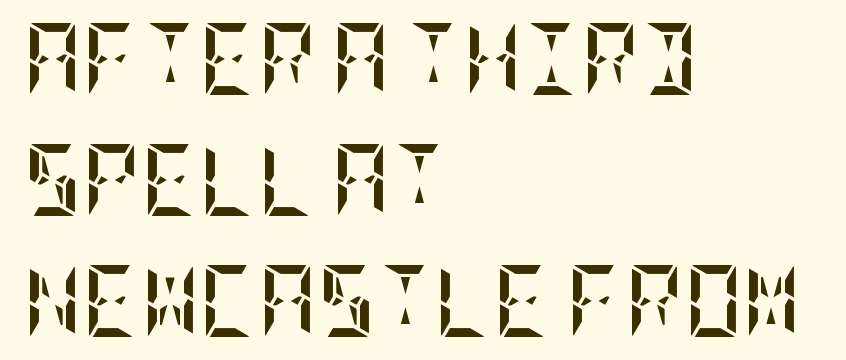
{"italic": "no", "bold": "yes", "weight": "semibold", "width": "condensed", "stroke_contrast": "low", "x_height": "large", "underline": "no", "align": "left", "line_spacing": "normal", "line_spacing_ratio": 1.68, "letter_spacing": "normal", "letter_spacing_em": 0.0, "glyph_px": 72}
